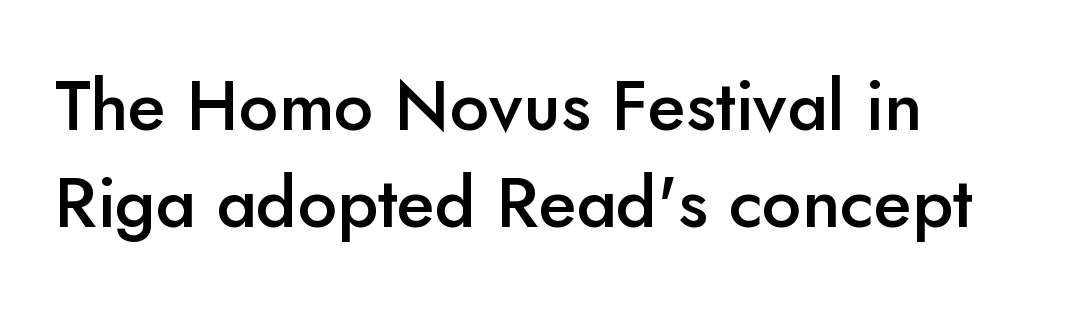
Compared with an ordinary text face, these strokes are moderately heavier — a semibold. Nothing sits at the stroke ends, so this counts as sans-serif. Clear beneath every line of the passage. Standard letterfit; no display-style spreading of the glyphs. Here the designer chose a conventional face with non-uniform glyph widths.
